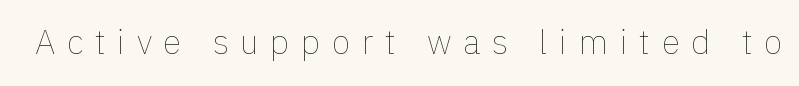
The typesetting does not lean heavy: it is not bold. Characters follow at a spacing far wider than the type designer built in. A roman cut, with each character standing at attention. A bare baseline throughout the passage. You could not count columns in this text — the font is proportionally spaced.
